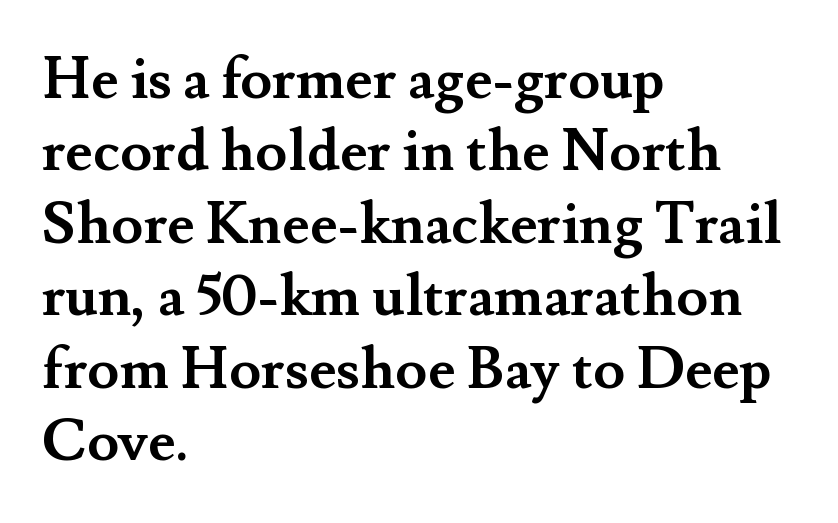
The image shows 58 px semibold serif type, upright; set left-aligned, normal line spacing (1.25x), normal letter spacing, not underlined; medium stroke contrast and a small x-height.
